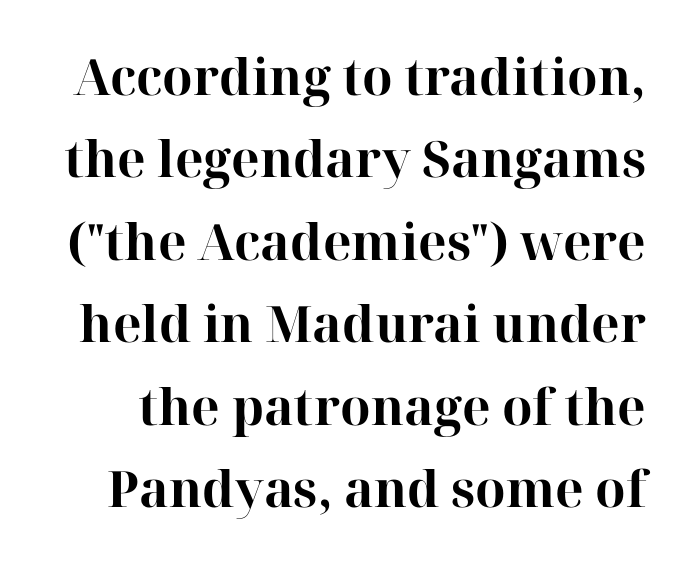
The lines sit at an ordinary, default distance from one another. Unlike italic type, these characters show no tilt at all. The letters advance in unequal steps, a hallmark of proportional type. A full-strength bold gives these letters their thick strokes. Tracking value appears to be zero — textbook default spacing.
